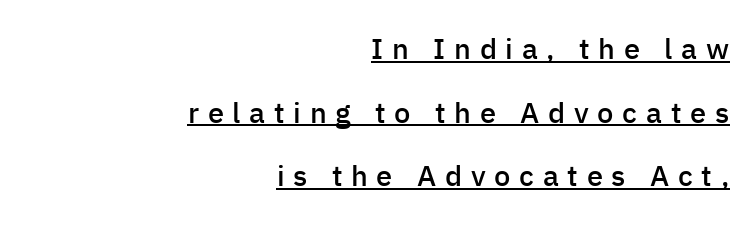
This rendering employs a face without finishing strokes, i.e., a sans-serif. Summary of weight: moderately heavy, a semibold. Students, observe the line beneath the letters — that is underlining. A typesetter would call this proportional, since set widths differ per character. Baseline-to-baseline distance is far greater than the letter height. Where is the straight margin? On the right.
